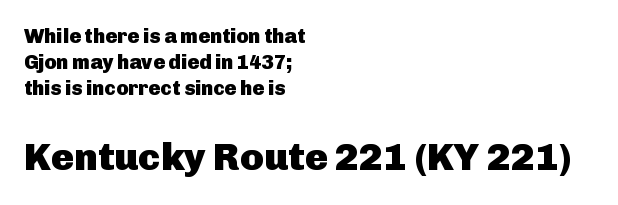
Q: Is the text bold? A: Yes.
Q: Is the text italic (slanted)? A: No, it is upright.
Q: Is the typeface a serif or a sans-serif typeface? A: Sans-serif.
Q: Is the text underlined? A: No.
Q: How is the paragraph aligned? A: Left-aligned.
Q: Is the spacing between letters normal or unusually wide? A: Normal.
Q: Is the spacing between lines tight, normal or loose? A: Normal.
Q: Which block of text is set in a larger size, the first (top) or the second (bottom)? A: The second (bottom) one.
Q: Width (condensed, normal, or wide)? A: Normal.
Q: Stroke contrast? A: Low.
Q: x-height? A: Medium.
Q: Monospaced? A: No.
